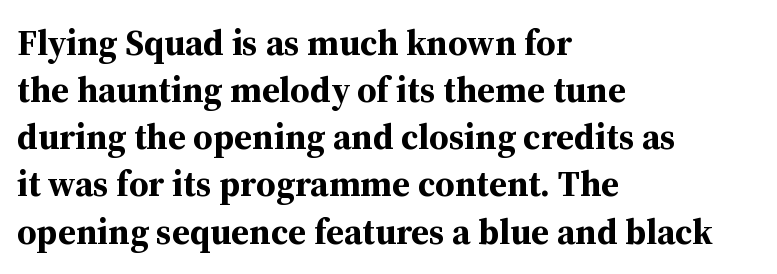
Notice how the passage keeps a crisp vertical edge on the left only. Beneath every word, the page is bare. Leading matches the norm, producing a regular column. The passage shown is typeset with a serif family.
